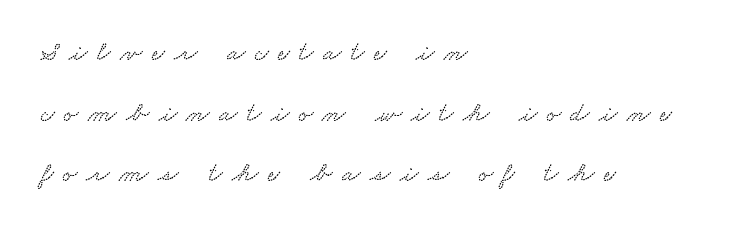
{"underline": "no", "align": "left", "line_spacing": "loose", "line_spacing_ratio": 2.25, "letter_spacing": "wide", "letter_spacing_em": 0.35, "glyph_px": 27}
